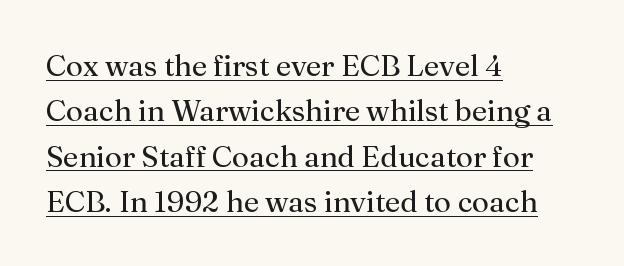
The image shows 30 px regular-weight serif type, upright; set left-aligned, normal line spacing (1.51x), normal letter spacing, underlined; medium stroke contrast and a medium x-height.
